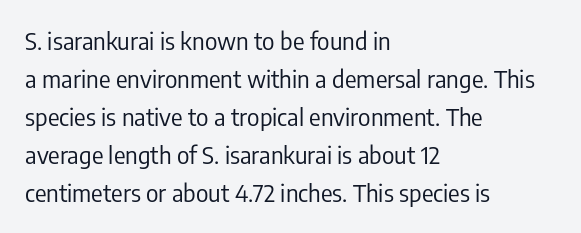
{"italic": "no", "bold": "no", "underline": "no", "align": "left", "line_spacing": "normal", "line_spacing_ratio": 1.58, "letter_spacing": "normal", "letter_spacing_em": 0.0, "glyph_px": 24}
